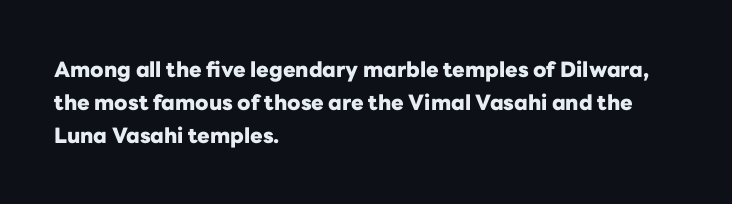
Q: Is the text bold? A: Yes.
Q: Is the text italic (slanted)? A: No, it is upright.
Q: Is the text underlined? A: No.
Q: How is the paragraph aligned? A: Left-aligned.
Q: Is the spacing between letters normal or unusually wide? A: Normal.
Q: Is the spacing between lines tight, normal or loose? A: Normal.
